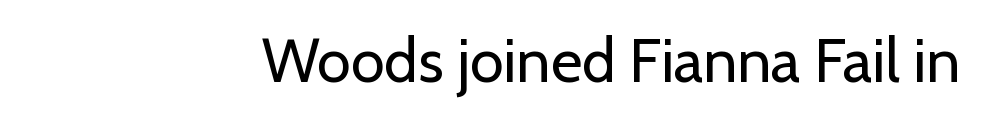
Q: Is the text bold? A: No.
Q: Is the text italic (slanted)? A: No, it is upright.
Q: Is the typeface a serif or a sans-serif typeface? A: Sans-serif.
Q: Is the text underlined? A: No.
Q: How is the paragraph aligned? A: Right-aligned.
Q: Is the spacing between letters normal or unusually wide? A: Normal.
Q: Width (condensed, normal, or wide)? A: Normal.
Q: Stroke contrast? A: Low.
Q: x-height? A: Medium.
Q: Monospaced? A: No.
